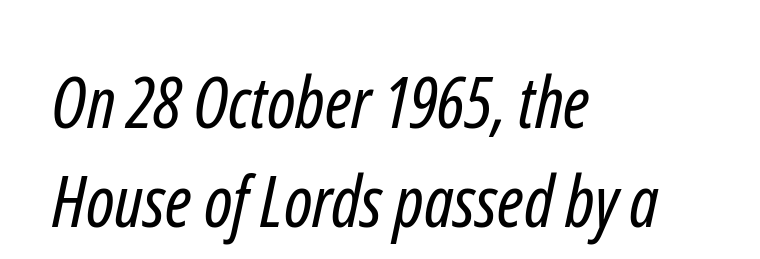
The image shows 71 px regular-weight, condensed sans-serif type; set left-aligned, normal line spacing (1.39x), normal letter spacing, not underlined; low stroke contrast and a medium x-height.
